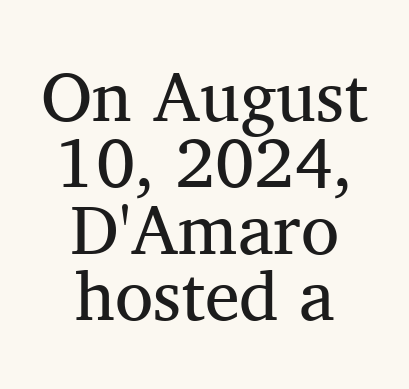
Q: Is the text bold? A: No.
Q: Is the text italic (slanted)? A: No, it is upright.
Q: Is the typeface a serif or a sans-serif typeface? A: Serif.
Q: Is the text underlined? A: No.
Q: How is the paragraph aligned? A: Centered.
Q: Is the spacing between letters normal or unusually wide? A: Normal.
Q: Is the spacing between lines tight, normal or loose? A: Tight.
Q: Width (condensed, normal, or wide)? A: Normal.
Q: Stroke contrast? A: Medium.
Q: x-height? A: Medium.
Q: Monospaced? A: No.
